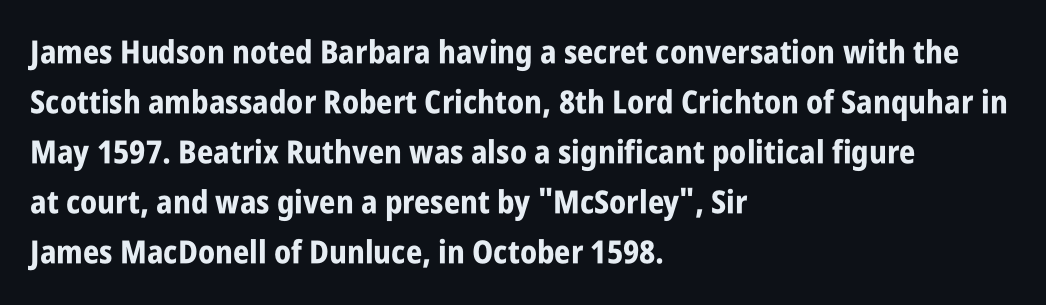
Q: Is the text bold? A: Yes.
Q: Is the text italic (slanted)? A: No, it is upright.
Q: Is the typeface a serif or a sans-serif typeface? A: Sans-serif.
Q: Is the text underlined? A: No.
Q: How is the paragraph aligned? A: Left-aligned.
Q: Is the spacing between letters normal or unusually wide? A: Normal.
Q: Is the spacing between lines tight, normal or loose? A: Normal.
Q: Width (condensed, normal, or wide)? A: Condensed.
Q: Stroke contrast? A: Low.
Q: x-height? A: Large.
Q: Monospaced? A: No.
